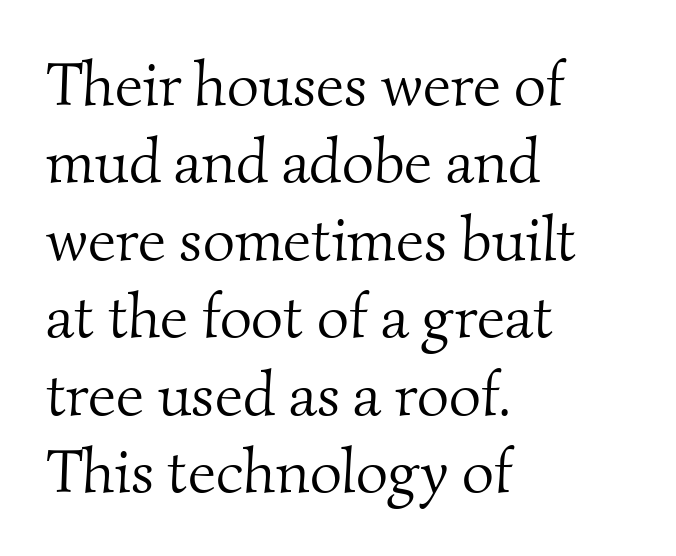
The image shows 62 px light serif type; set left-aligned, normal line spacing (1.25x), normal letter spacing, not underlined; medium stroke contrast and a small x-height.
